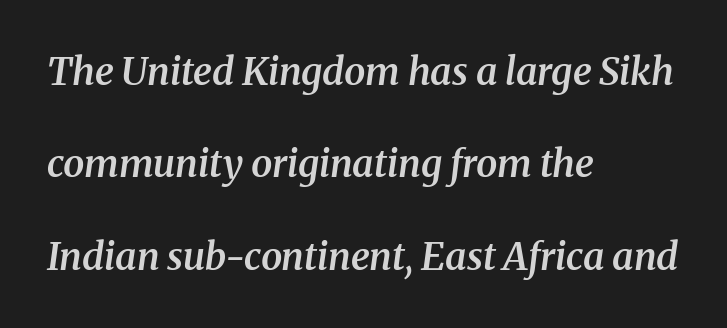
The image shows 38 px semibold serif type, italic (leaning right); set left-aligned, loose line spacing (2.43x), normal letter spacing, not underlined; medium stroke contrast and a medium x-height.
